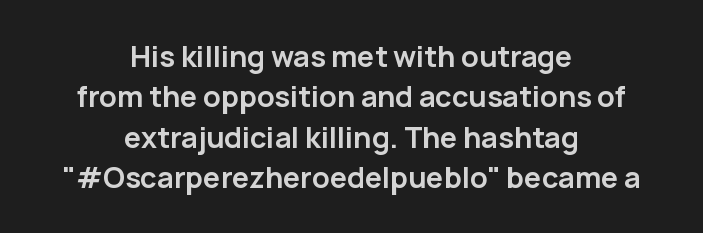
{"serif": "no", "italic": "no", "bold": "yes", "weight": "semibold", "width": "normal", "stroke_contrast": "low", "x_height": "medium", "monospaced": "no", "underline": "no", "align": "center", "line_spacing": "normal", "line_spacing_ratio": 1.39, "letter_spacing": "normal", "letter_spacing_em": 0.0, "glyph_px": 29}
